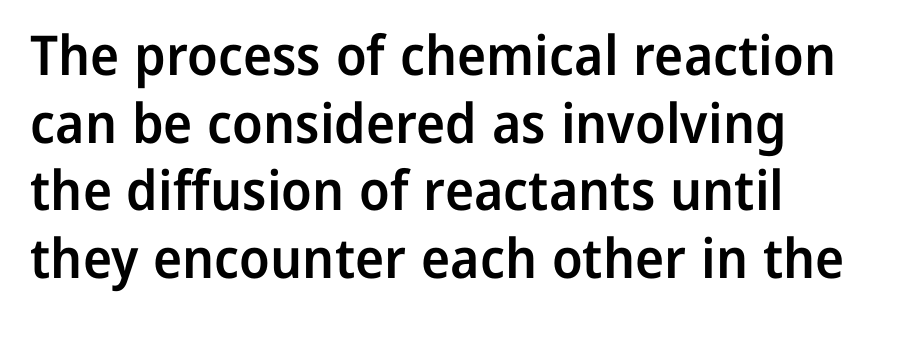
The image shows 55 px semibold sans-serif type, upright; set left-aligned, line spacing 1.23x, normal letter spacing, not underlined; low stroke contrast and a medium x-height.
